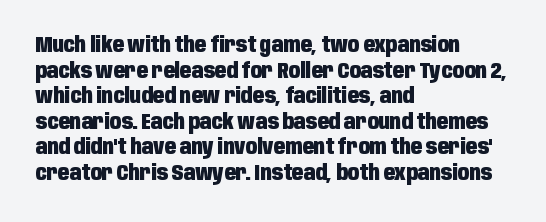
The image shows 21 px bold type, upright; set left-aligned, line spacing 1.22x, normal letter spacing, not underlined.
